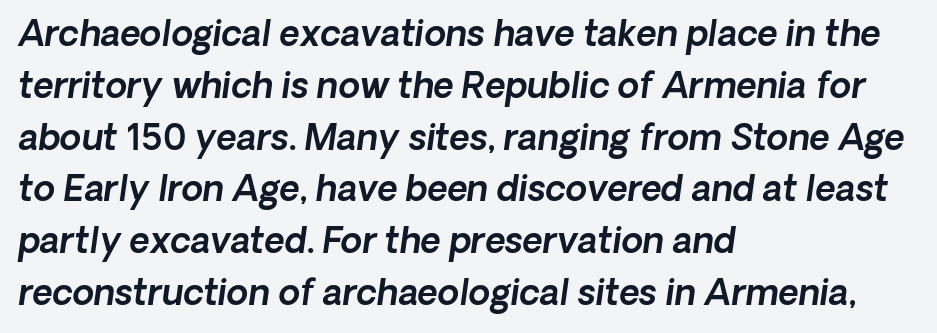
{"serif": "no", "width": "normal", "x_height": "medium", "monospaced": "no", "underline": "no", "align": "left", "line_spacing": "normal", "line_spacing_ratio": 1.48, "letter_spacing": "normal", "letter_spacing_em": 0.0, "glyph_px": 35}
